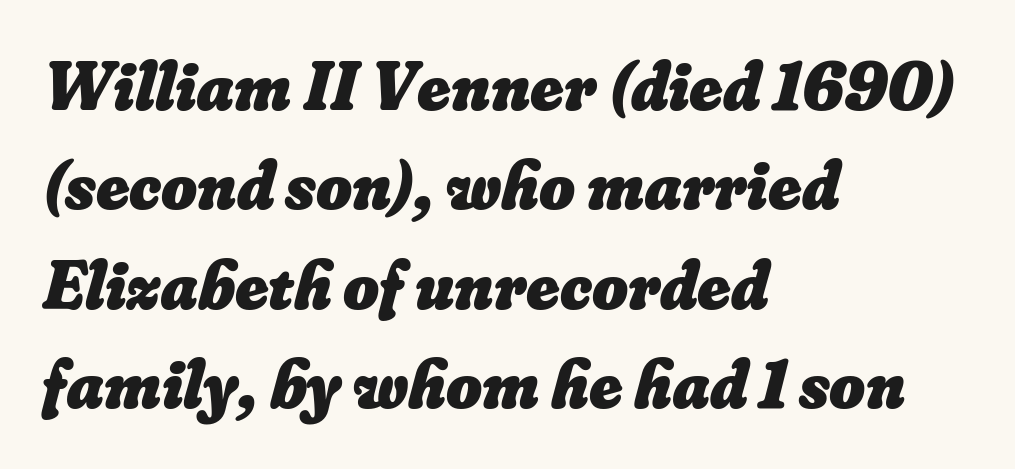
{"bold": "yes", "weight": "heavy", "width": "normal", "stroke_contrast": "low", "x_height": "small", "monospaced": "no", "underline": "no", "align": "left", "line_spacing": "normal", "line_spacing_ratio": 1.44, "letter_spacing": "normal", "letter_spacing_em": 0.0, "glyph_px": 69}
